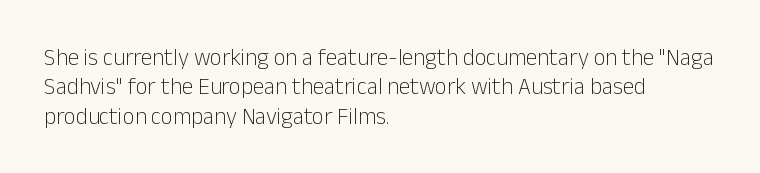
{"italic": "no", "bold": "no", "underline": "no", "align": "left", "line_spacing": "normal", "line_spacing_ratio": 1.28, "letter_spacing": "normal", "letter_spacing_em": 0.0, "glyph_px": 23}
